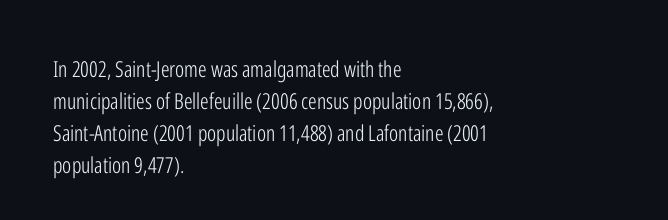
Q: Is the text bold? A: No.
Q: Is the text italic (slanted)? A: No, it is upright.
Q: Is the text underlined? A: No.
Q: How is the paragraph aligned? A: Left-aligned.
Q: Is the spacing between letters normal or unusually wide? A: Normal.
Q: Is the spacing between lines tight, normal or loose? A: Normal.
